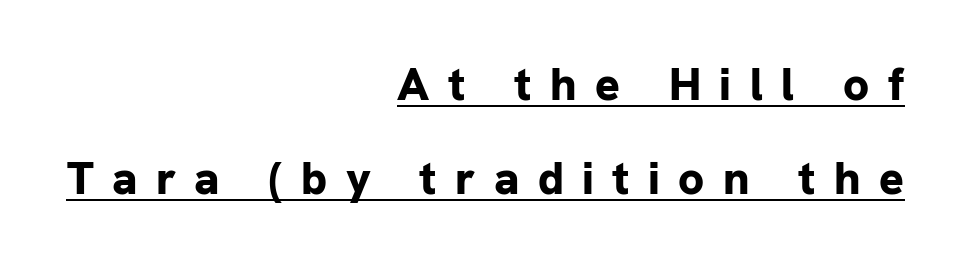
The lettering holds an erect, upright posture throughout. Typesetter's note: full bold, strokes at maximum text heaviness. No feet cap the strokes, marking this as sans-serif type. Do the characters align in a grid? No, the font is proportional.
